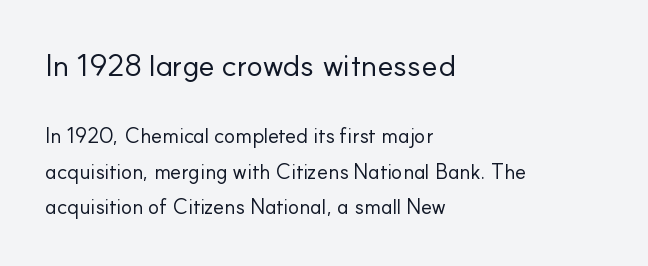
Q: Is the text bold? A: No.
Q: Is the text italic (slanted)? A: No, it is upright.
Q: Is the typeface a serif or a sans-serif typeface? A: Sans-serif.
Q: Is the text underlined? A: No.
Q: How is the paragraph aligned? A: Left-aligned.
Q: Is the spacing between letters normal or unusually wide? A: Normal.
Q: Is the spacing between lines tight, normal or loose? A: Normal.
Q: Which block of text is set in a larger size, the first (top) or the second (bottom)? A: The first (top) one.
Q: Width (condensed, normal, or wide)? A: Normal.
Q: Stroke contrast? A: Low.
Q: x-height? A: Small.
Q: Monospaced? A: No.
